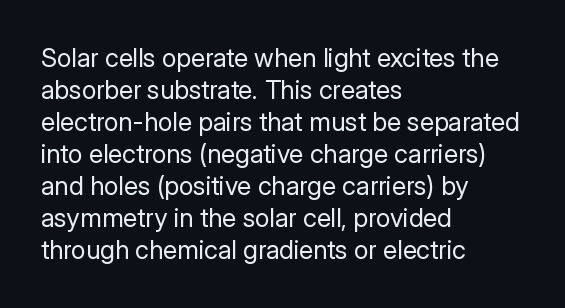
The image shows 26 px text type, upright; set left-aligned, line spacing 1.23x, normal letter spacing, not underlined.
